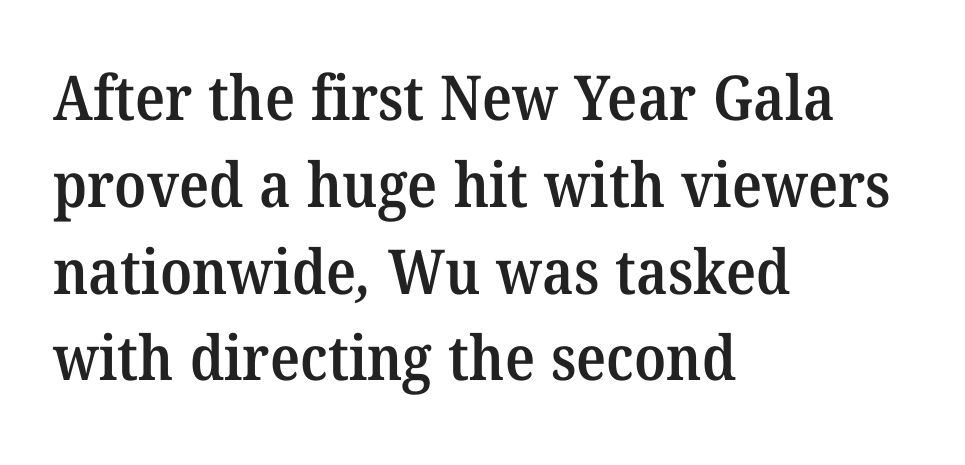
The image shows 62 px semibold serif type; set left-aligned, normal line spacing (1.4x), normal letter spacing, not underlined; medium stroke contrast and a medium x-height.
